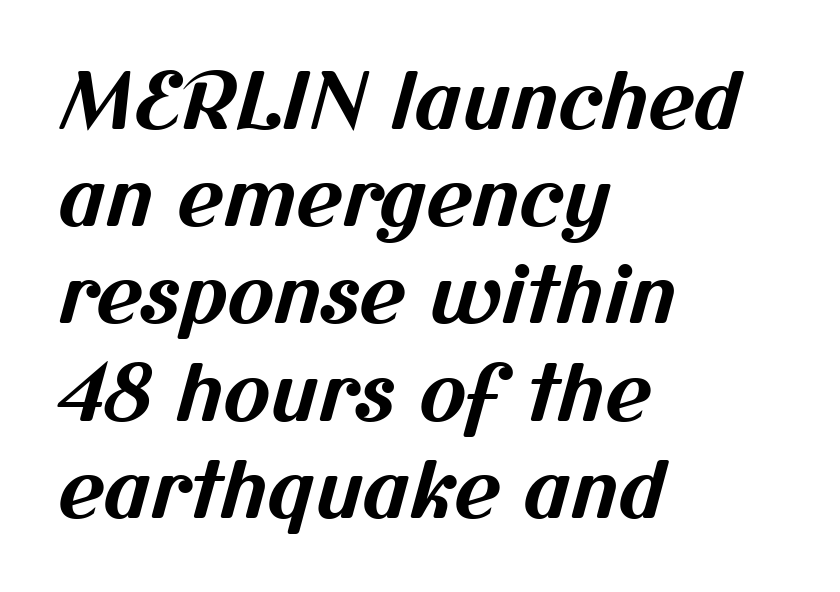
The image shows 79 px bold sans-serif type; set left-aligned, line spacing 1.23x, normal letter spacing, not underlined; medium stroke contrast and a medium x-height.
